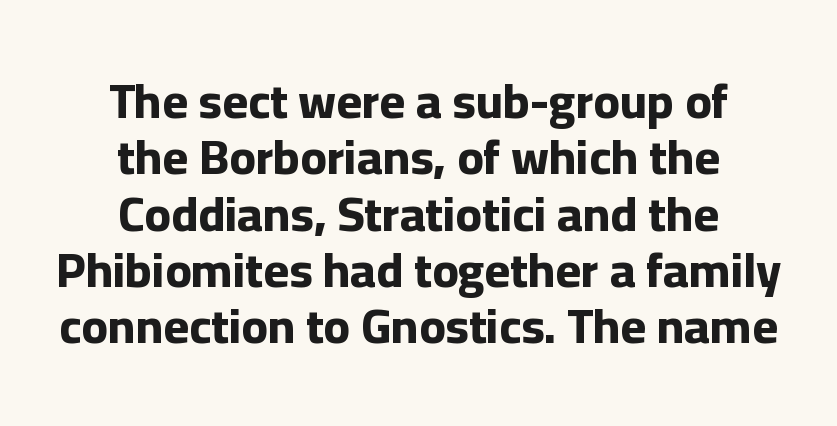
Q: Is the text bold? A: Yes.
Q: Is the text italic (slanted)? A: No, it is upright.
Q: Is the typeface a serif or a sans-serif typeface? A: Sans-serif.
Q: Is the text underlined? A: No.
Q: How is the paragraph aligned? A: Centered.
Q: Is the spacing between letters normal or unusually wide? A: Normal.
Q: Is the spacing between lines tight, normal or loose? A: Tight.
Q: Width (condensed, normal, or wide)? A: Normal.
Q: Stroke contrast? A: Low.
Q: x-height? A: Medium.
Q: Monospaced? A: No.
